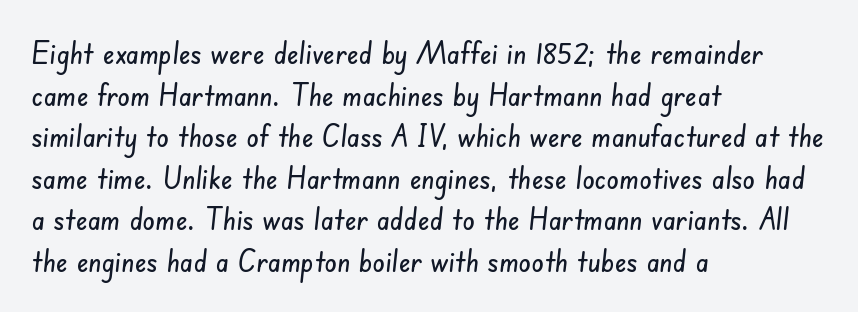
Q: Is the typeface a serif or a sans-serif typeface? A: Sans-serif.
Q: Is the text underlined? A: No.
Q: How is the paragraph aligned? A: Left-aligned.
Q: Is the spacing between letters normal or unusually wide? A: Normal.
Q: Is the spacing between lines tight, normal or loose? A: Normal.
Q: Width (condensed, normal, or wide)? A: Condensed.
Q: Stroke contrast? A: Low.
Q: x-height? A: Small.
Q: Monospaced? A: No.
